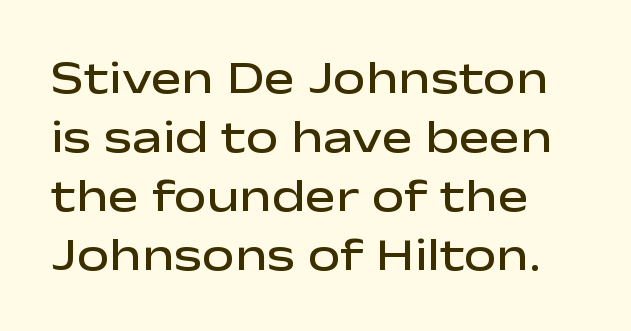
Does extra space separate the letters? No, they use regular spacing. Bold? Not quite — semibold, heavier than regular but stopping short. In terms of posture, this sample is upright. Letters rest on an invisible, unmarked baseline. The leading is moderate, giving the passage an even texture.
